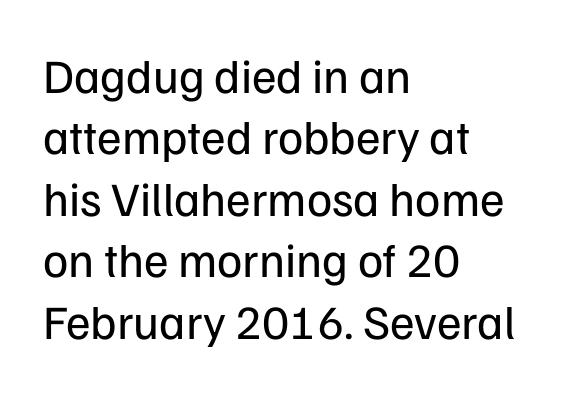
Q: Is the text bold? A: No.
Q: Is the text italic (slanted)? A: No, it is upright.
Q: Is the typeface a serif or a sans-serif typeface? A: Sans-serif.
Q: Is the text underlined? A: No.
Q: How is the paragraph aligned? A: Left-aligned.
Q: Is the spacing between letters normal or unusually wide? A: Normal.
Q: Is the spacing between lines tight, normal or loose? A: Normal.
Q: Width (condensed, normal, or wide)? A: Normal.
Q: Stroke contrast? A: Low.
Q: x-height? A: Medium.
Q: Monospaced? A: No.
